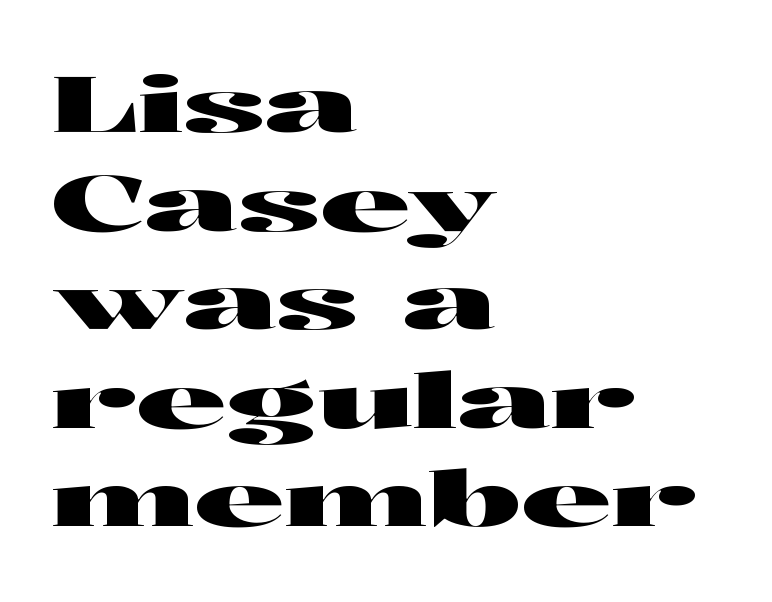
Q: Is the text italic (slanted)? A: No, it is upright.
Q: Is the typeface a serif or a sans-serif typeface? A: Sans-serif.
Q: Is the text underlined? A: No.
Q: How is the paragraph aligned? A: Left-aligned.
Q: Is the spacing between letters normal or unusually wide? A: Normal.
Q: Is the spacing between lines tight, normal or loose? A: Normal.
Q: Width (condensed, normal, or wide)? A: Wide.
Q: Stroke contrast? A: High.
Q: x-height? A: Medium.
Q: Monospaced? A: No.
